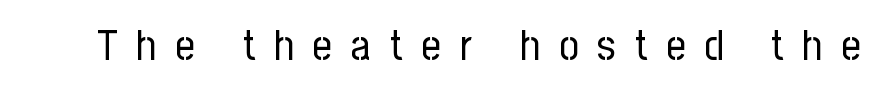
{"serif": "no", "italic": "no", "bold": "no", "weight": "regular", "width": "condensed", "stroke_contrast": "low", "x_height": "medium", "monospaced": "no", "underline": "no", "letter_spacing": "wide", "letter_spacing_em": 0.44, "glyph_px": 43}
